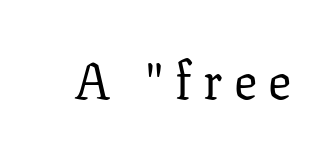
The line texture is sparse and dotted thanks to wide tracking. The glyphs in this specimen are seriffed. Weight: regular or lighter. The letters advance in unequal steps, a hallmark of proportional type.
